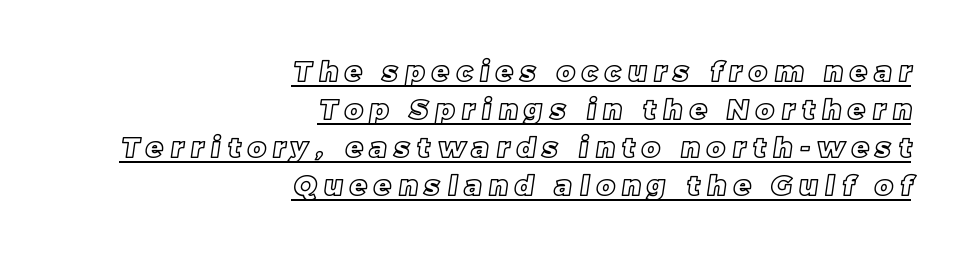
Q: Is the text underlined? A: Yes.
Q: How is the paragraph aligned? A: Right-aligned.
Q: Is the spacing between letters normal or unusually wide? A: Unusually wide.
Q: Is the spacing between lines tight, normal or loose? A: Normal.
Q: Width (condensed, normal, or wide)? A: Normal.
Q: x-height? A: Large.
Q: Monospaced? A: No.
